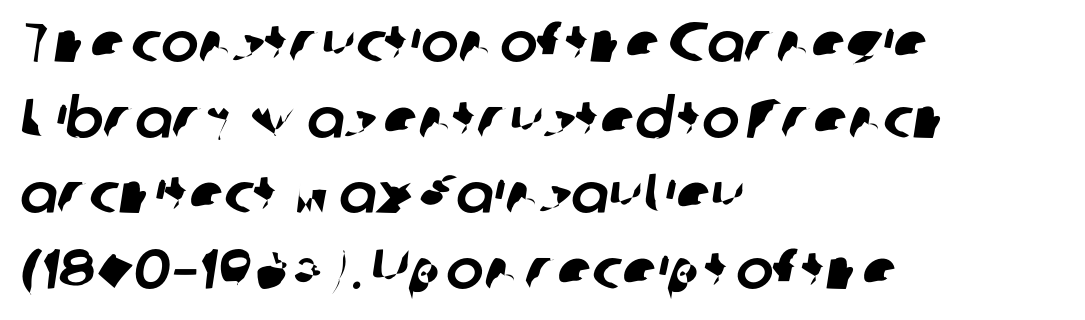
{"serif": "no", "width": "normal", "stroke_contrast": "low", "x_height": "medium", "monospaced": "no", "underline": "no", "align": "left", "line_spacing": "normal", "line_spacing_ratio": 1.35, "letter_spacing": "normal", "letter_spacing_em": 0.0, "glyph_px": 56}
